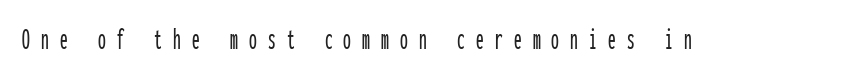
The image shows 31 px condensed sans-serif type, upright, monospaced; set unusually wide letter spacing (+0.36 em), not underlined; low stroke contrast and a medium x-height.
